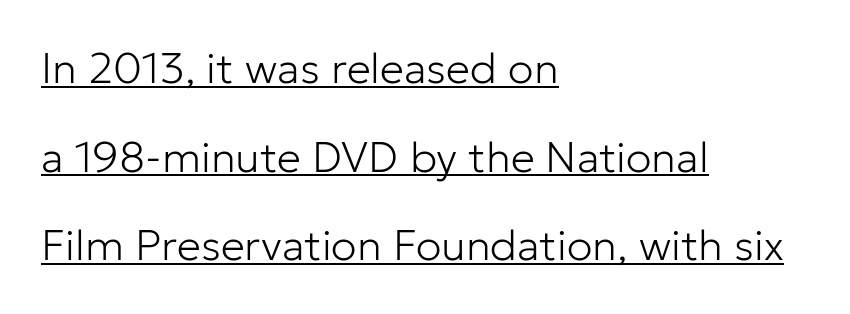
{"serif": "no", "italic": "no", "bold": "no", "weight": "light", "width": "normal", "stroke_contrast": "low", "x_height": "medium", "monospaced": "no", "underline": "yes", "align": "left", "line_spacing": "loose", "line_spacing_ratio": 2.06, "letter_spacing": "normal", "letter_spacing_em": 0.0, "glyph_px": 43}
